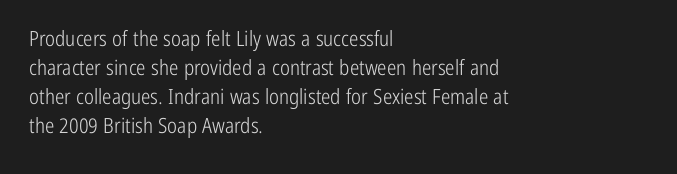
{"italic": "no", "bold": "no", "underline": "no", "align": "left", "line_spacing": "normal", "line_spacing_ratio": 1.38, "letter_spacing": "normal", "letter_spacing_em": 0.0, "glyph_px": 21}
